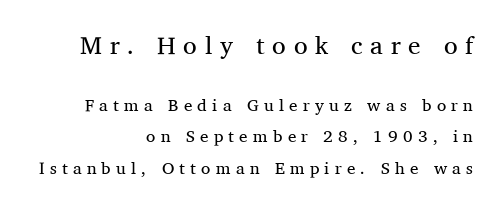
{"italic": "no", "bold": "no", "underline": "no", "align": "right", "line_spacing_ratio": 1.84, "letter_spacing": "wide", "letter_spacing_em": 0.31, "larger_block": "first", "size_ratio": 1.47, "glyph_px": 25}
